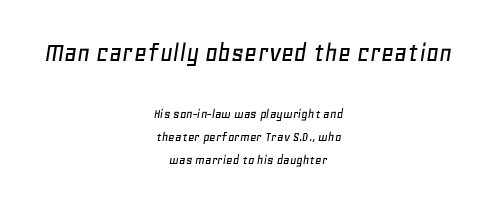
Q: Is the text italic (slanted)? A: Yes, it leans right by about 11 degrees.
Q: Is the text underlined? A: No.
Q: How is the paragraph aligned? A: Centered.
Q: Is the spacing between letters normal or unusually wide? A: Normal.
Q: Is the spacing between lines tight, normal or loose? A: Normal.
Q: Which block of text is set in a larger size, the first (top) or the second (bottom)? A: The first (top) one.
Q: Width (condensed, normal, or wide)? A: Normal.
Q: Stroke contrast? A: Low.
Q: x-height? A: Large.
Q: Monospaced? A: No.
